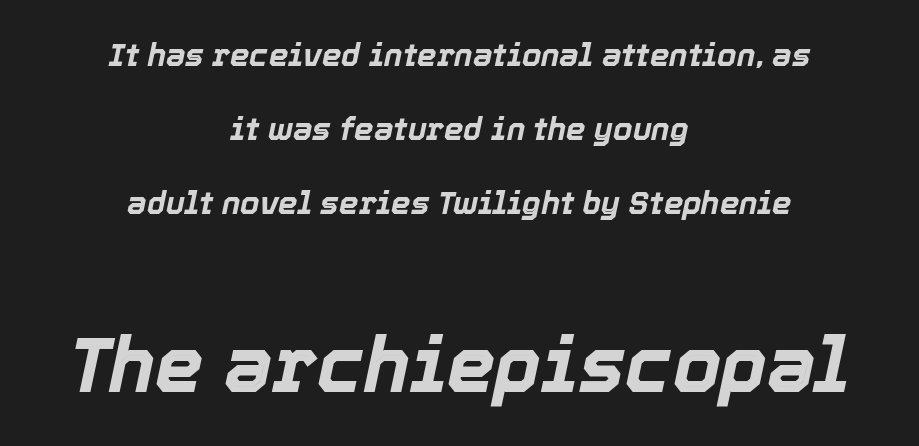
Q: Is the text bold? A: Yes.
Q: Is the text italic (slanted)? A: Yes, it leans right by about 12 degrees.
Q: Is the text underlined? A: No.
Q: How is the paragraph aligned? A: Centered.
Q: Is the spacing between letters normal or unusually wide? A: Normal.
Q: Is the spacing between lines tight, normal or loose? A: Loose.
Q: Which block of text is set in a larger size, the first (top) or the second (bottom)? A: The second (bottom) one.
Q: Width (condensed, normal, or wide)? A: Normal.
Q: x-height? A: Medium.
Q: Monospaced? A: No.
